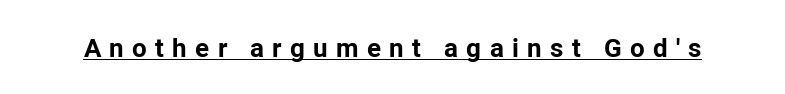
{"italic": "no", "bold": "yes", "underline": "yes", "letter_spacing": "wide", "letter_spacing_em": 0.32, "glyph_px": 26}
